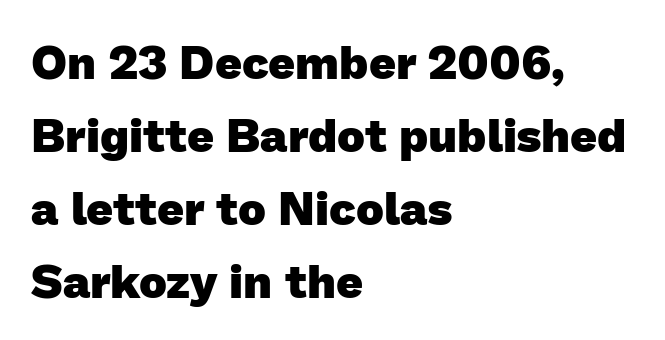
{"serif": "no", "bold": "yes", "weight": "heavy", "width": "normal", "stroke_contrast": "low", "x_height": "medium", "monospaced": "no", "underline": "no", "align": "left", "line_spacing": "normal", "line_spacing_ratio": 1.55, "letter_spacing": "normal", "letter_spacing_em": 0.0, "glyph_px": 47}
